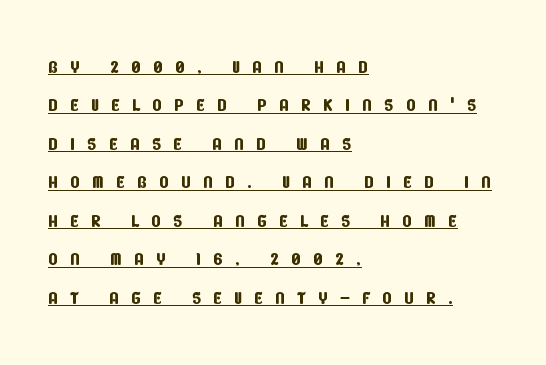
{"underline": "yes", "align": "left", "line_spacing": "normal", "line_spacing_ratio": 1.54, "letter_spacing": "wide", "letter_spacing_em": 0.48, "glyph_px": 25}
